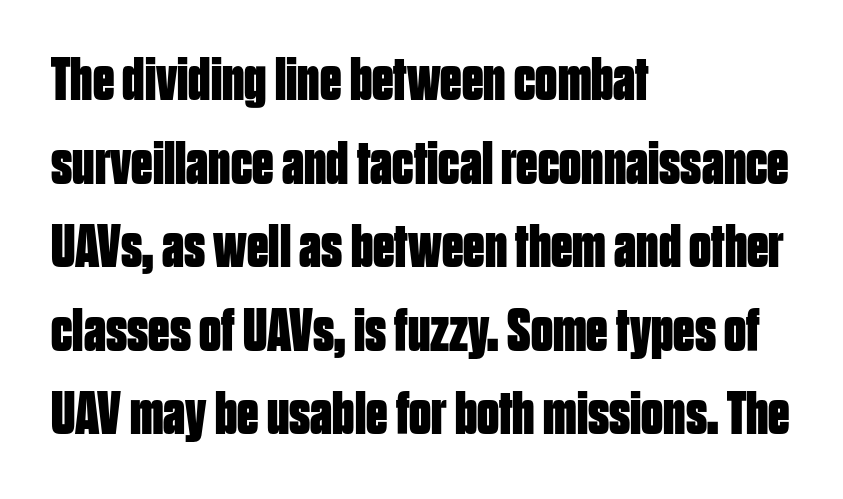
Q: Is the text bold? A: Yes.
Q: Is the text italic (slanted)? A: No, it is upright.
Q: Is the typeface a serif or a sans-serif typeface? A: Sans-serif.
Q: Is the text underlined? A: No.
Q: How is the paragraph aligned? A: Left-aligned.
Q: Is the spacing between letters normal or unusually wide? A: Normal.
Q: Is the spacing between lines tight, normal or loose? A: Normal.
Q: Width (condensed, normal, or wide)? A: Condensed.
Q: Stroke contrast? A: Low.
Q: x-height? A: Large.
Q: Monospaced? A: No.
